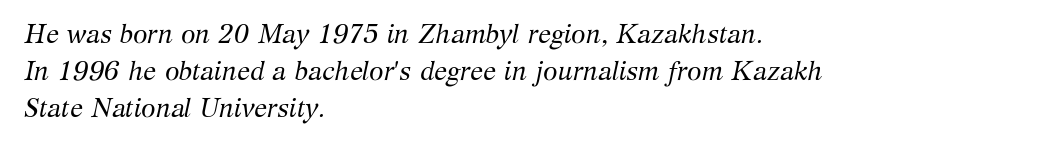
Q: Is the text bold? A: No.
Q: Is the text italic (slanted)? A: Yes, it leans right by about 12 degrees.
Q: Is the text underlined? A: No.
Q: How is the paragraph aligned? A: Left-aligned.
Q: Is the spacing between letters normal or unusually wide? A: Normal.
Q: Is the spacing between lines tight, normal or loose? A: Normal.
